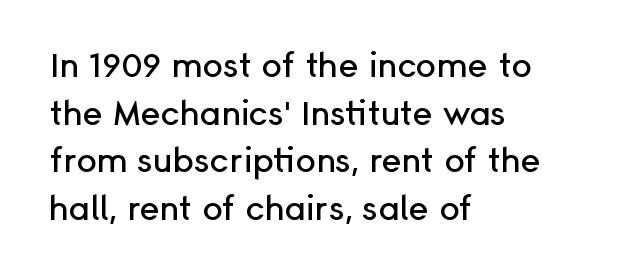
How would I describe the line gaps? Plain and ordinary. Think of a printed novel: that variable character pitch is what you see here. Does the type have serifs? No, each stem ends abruptly. Nobody drew a line under any word here.
